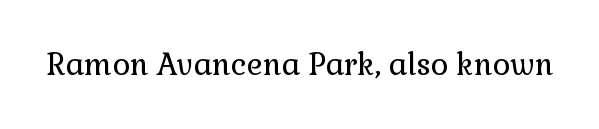
Q: Is the text bold? A: No.
Q: Is the text italic (slanted)? A: No, it is upright.
Q: Is the typeface a serif or a sans-serif typeface? A: Serif.
Q: Is the text underlined? A: No.
Q: Is the spacing between letters normal or unusually wide? A: Normal.
Q: Width (condensed, normal, or wide)? A: Normal.
Q: x-height? A: Medium.
Q: Monospaced? A: No.
